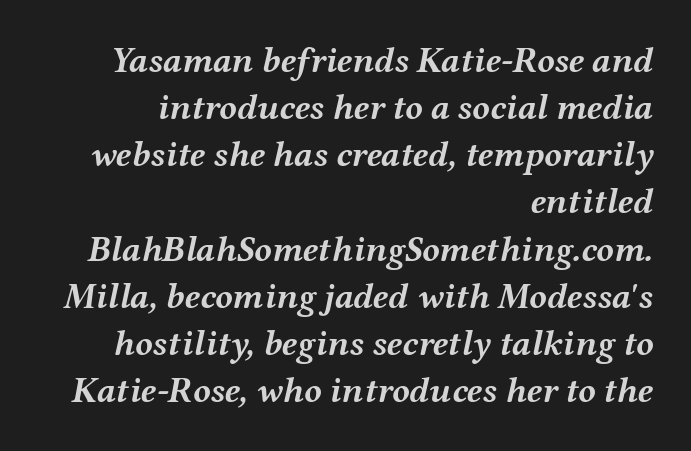
Q: Is the text bold? A: Yes.
Q: Is the text italic (slanted)? A: Yes, it leans right by about 12 degrees.
Q: Is the text underlined? A: No.
Q: How is the paragraph aligned? A: Right-aligned.
Q: Is the spacing between letters normal or unusually wide? A: Normal.
Q: Is the spacing between lines tight, normal or loose? A: Normal.
Q: Width (condensed, normal, or wide)? A: Wide.
Q: Stroke contrast? A: Medium.
Q: x-height? A: Medium.
Q: Monospaced? A: No.
